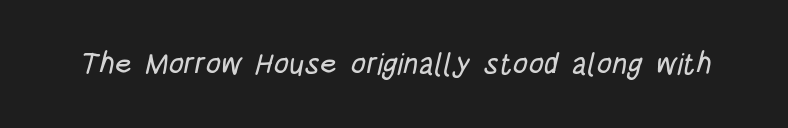
{"serif": "no", "width": "condensed", "stroke_contrast": "low", "x_height": "large", "monospaced": "no", "underline": "no", "letter_spacing": "normal", "letter_spacing_em": 0.0, "glyph_px": 30}
